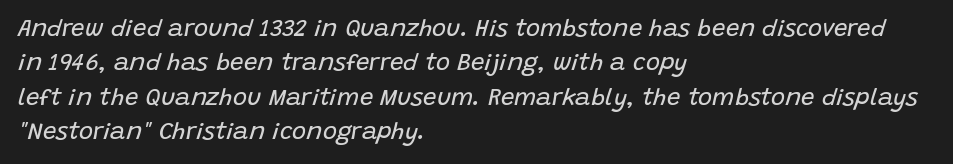
The image shows 24 px text type, italic (leaning right); set left-aligned, normal line spacing (1.43x), normal letter spacing, not underlined.
